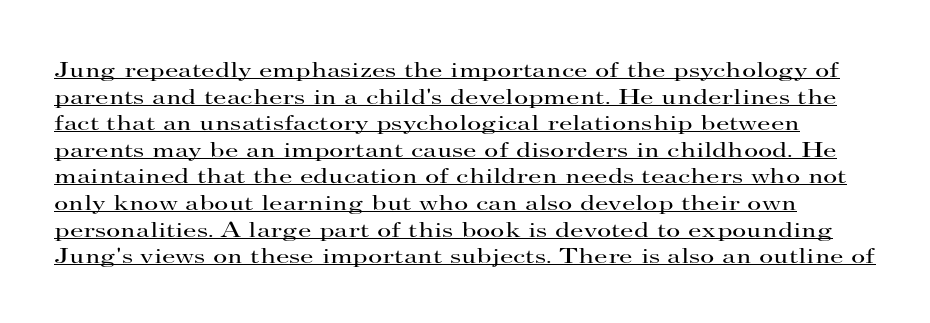
Rendered with straight, roman letterforms. Honestly, the letter spacing is just normal — you wouldn't notice it. Underlined type. Vertical stems look standard width or narrower in stroke.
